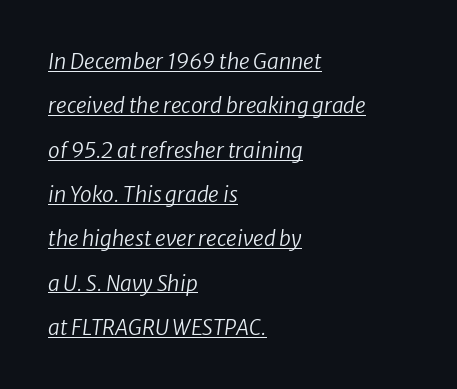
Q: Is the text bold? A: No.
Q: Is the text italic (slanted)? A: Yes, it leans right by about 8 degrees.
Q: Is the text underlined? A: Yes.
Q: How is the paragraph aligned? A: Left-aligned.
Q: Is the spacing between letters normal or unusually wide? A: Normal.
Q: Is the spacing between lines tight, normal or loose? A: Loose.
